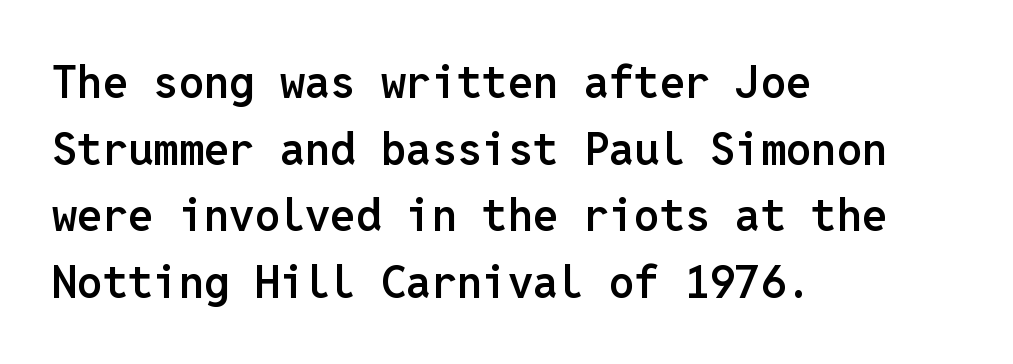
Each word holds together tightly as a unit, with standard inter-letter gaps. You can tell from the bare stems that sans-serif type was used. Glance below the letters and you will spot only blank space. One glance says typical: line gaps are just what's usual. These lines stack with their left ends in a neat column.
